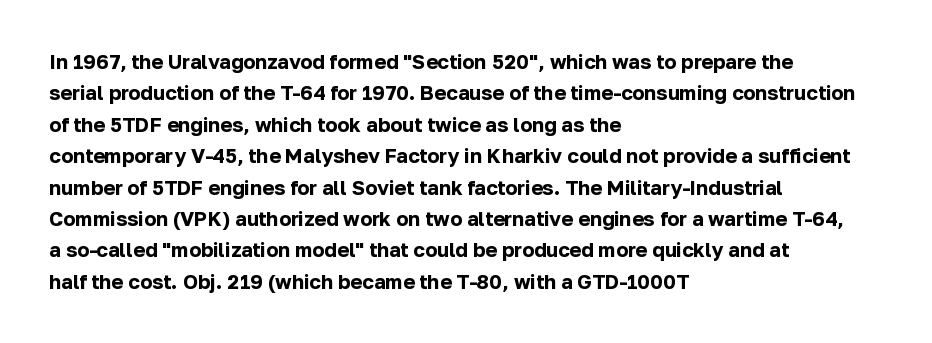
{"italic": "no", "bold": "yes", "underline": "no", "align": "left", "line_spacing": "normal", "line_spacing_ratio": 1.57, "letter_spacing": "normal", "letter_spacing_em": 0.0, "glyph_px": 20}
